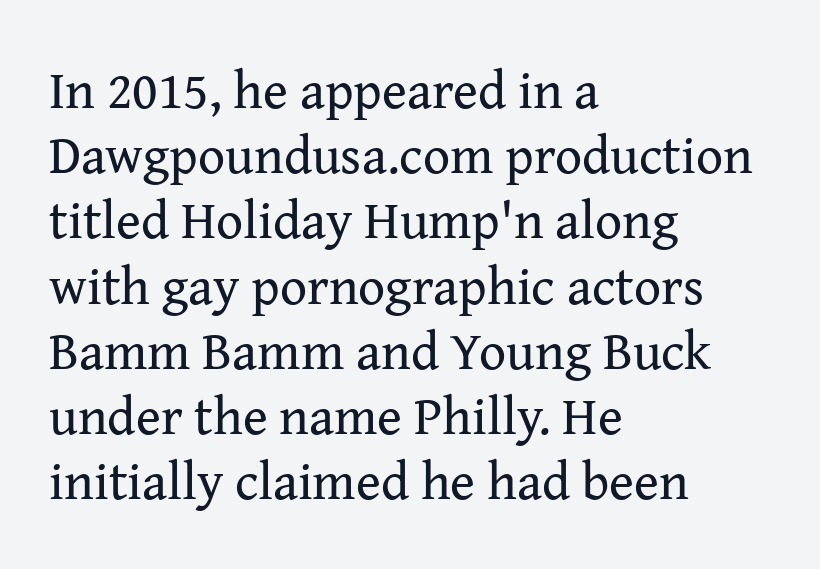
Q: Is the text bold? A: No.
Q: Is the text italic (slanted)? A: No, it is upright.
Q: Is the typeface a serif or a sans-serif typeface? A: Serif.
Q: Is the text underlined? A: No.
Q: How is the paragraph aligned? A: Left-aligned.
Q: Is the spacing between letters normal or unusually wide? A: Normal.
Q: Width (condensed, normal, or wide)? A: Normal.
Q: Stroke contrast? A: Medium.
Q: x-height? A: Medium.
Q: Monospaced? A: No.
